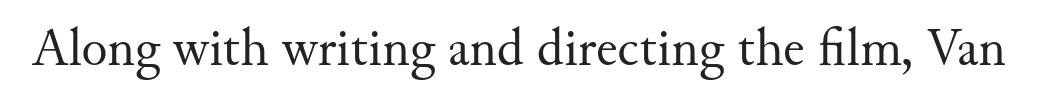
{"serif": "yes", "italic": "no", "bold": "no", "weight": "regular", "width": "normal", "stroke_contrast": "medium", "x_height": "small", "monospaced": "no", "underline": "no", "letter_spacing": "normal", "letter_spacing_em": 0.0, "glyph_px": 54}
